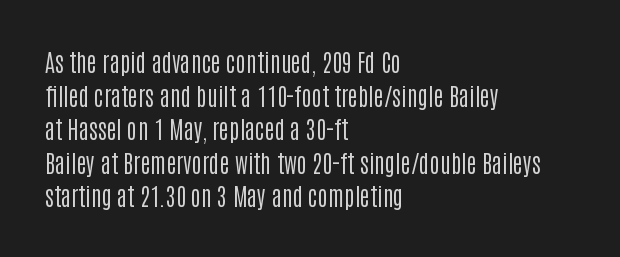
Does the copy run flush right? No — it runs flush left. Does extra space separate the letters? No, they use regular spacing. The letters look calm and open, with moderate or lighter stems. Beneath every word, the page is bare. Normally led — the rows are evenly, conventionally spaced.
